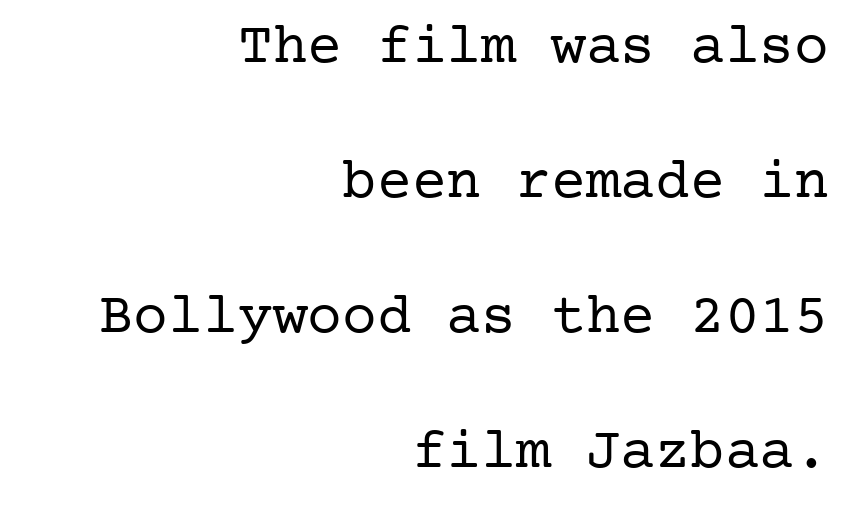
Q: Is the text bold? A: No.
Q: Is the text italic (slanted)? A: No, it is upright.
Q: Is the typeface a serif or a sans-serif typeface? A: Serif.
Q: Is the text underlined? A: No.
Q: How is the paragraph aligned? A: Right-aligned.
Q: Is the spacing between letters normal or unusually wide? A: Normal.
Q: Is the spacing between lines tight, normal or loose? A: Loose.
Q: Width (condensed, normal, or wide)? A: Normal.
Q: Stroke contrast? A: Low.
Q: x-height? A: Medium.
